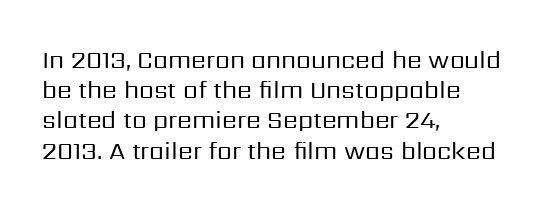
{"italic": "no", "bold": "no", "underline": "no", "align": "left", "line_spacing": "normal", "line_spacing_ratio": 1.26, "letter_spacing": "normal", "letter_spacing_em": 0.0, "glyph_px": 24}
